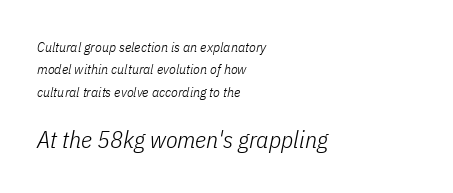
Italic? Definitely — the glyphs are oblique. The letterforms sit shoulder to shoulder at normal distance. Compared with a typical body face, this is equally light or lighter still. Two sizes are in play, and the larger belongs to the second block.
